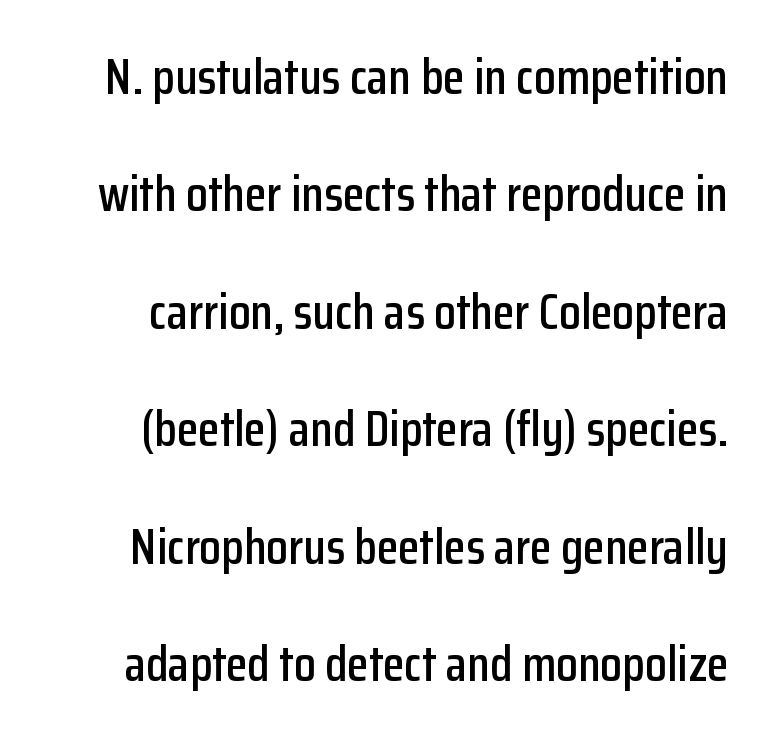
Q: Is the text italic (slanted)? A: No, it is upright.
Q: Is the typeface a serif or a sans-serif typeface? A: Sans-serif.
Q: Is the text underlined? A: No.
Q: How is the paragraph aligned? A: Right-aligned.
Q: Is the spacing between letters normal or unusually wide? A: Normal.
Q: Is the spacing between lines tight, normal or loose? A: Loose.
Q: Width (condensed, normal, or wide)? A: Condensed.
Q: Stroke contrast? A: Low.
Q: x-height? A: Medium.
Q: Monospaced? A: No.
